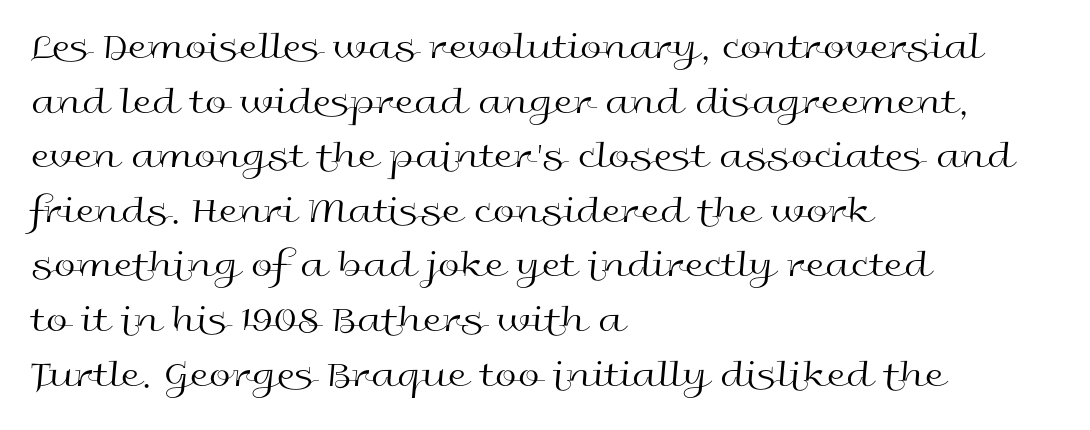
These lines stack with their left ends in a neat column. These lines sit exactly where default settings would place them. Designer's note — italics off, roman on. Caption: standard tracking, unaltered.
